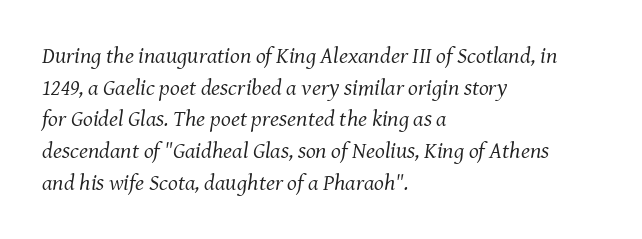
The image shows 23 px text type, italic (leaning right); set left-aligned, normal line spacing (1.38x), normal letter spacing, not underlined.
